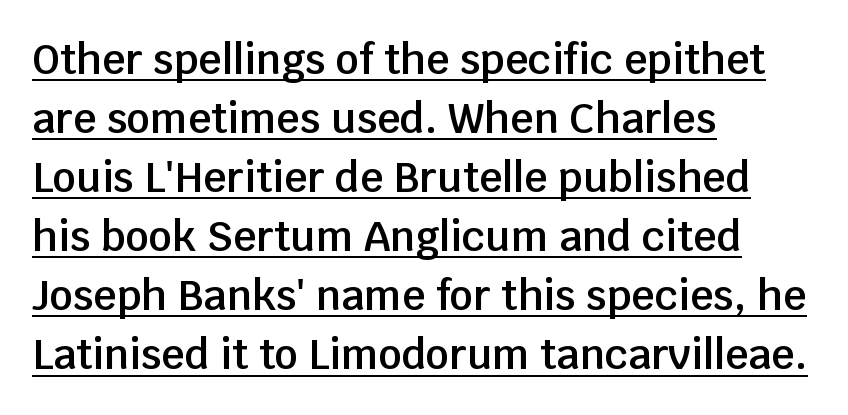
The image shows 41 px semibold sans-serif type, upright; set left-aligned, normal line spacing (1.44x), normal letter spacing, underlined; low stroke contrast and a large x-height.
